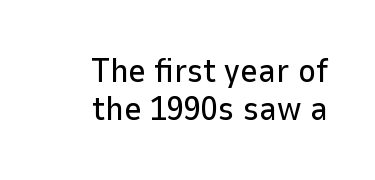
Q: Is the text italic (slanted)? A: No, it is upright.
Q: Is the typeface a serif or a sans-serif typeface? A: Sans-serif.
Q: Is the text underlined? A: No.
Q: How is the paragraph aligned? A: Right-aligned.
Q: Is the spacing between letters normal or unusually wide? A: Normal.
Q: Is the spacing between lines tight, normal or loose? A: Tight.
Q: Width (condensed, normal, or wide)? A: Normal.
Q: Stroke contrast? A: Low.
Q: x-height? A: Medium.
Q: Monospaced? A: No.
